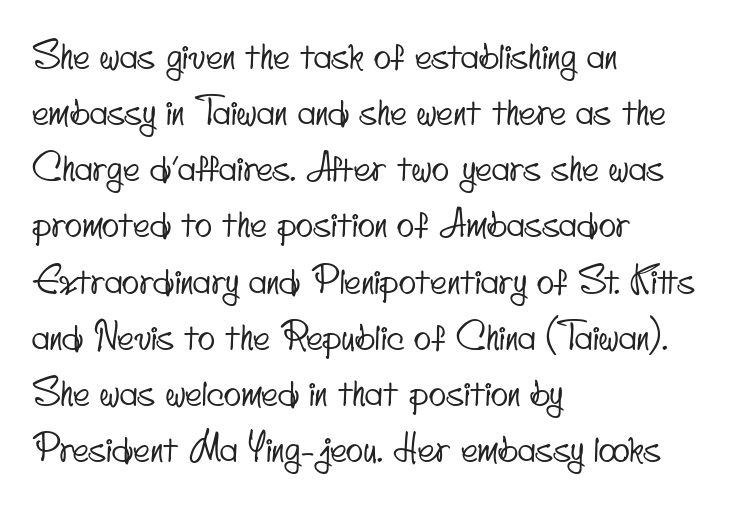
The text was rendered using a sans face with plain stroke endings. Which margin do the lines hug? The left one — the right edge is uneven. Honestly, the letter spacing is just normal — you wouldn't notice it. Descenders are the only things crossing below the line. These lines are rendered in a variable-pitch font. How would I describe the line gaps? Plain and ordinary.
